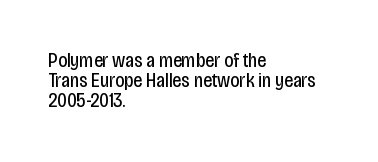
{"italic": "no", "bold": "no", "underline": "no", "align": "left", "line_spacing": "tight", "line_spacing_ratio": 1.01, "letter_spacing": "normal", "letter_spacing_em": 0.0, "glyph_px": 20}
